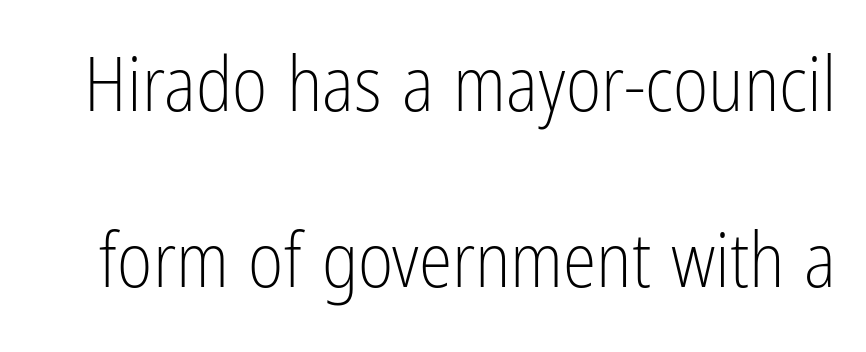
The image shows 76 px light, condensed sans-serif type, upright; set loose line spacing (2.31x), normal letter spacing, not underlined; low stroke contrast and a medium x-height.
